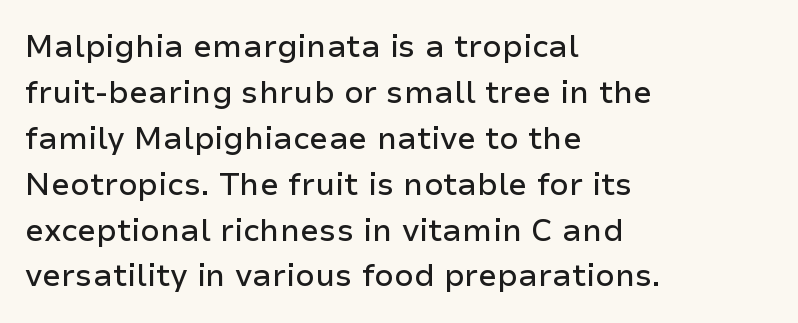
Vertical spacing — default. A roman cut, with each character standing at attention. A bare baseline throughout the passage. Compared with a centered layout, this one pins lines to the left instead.
